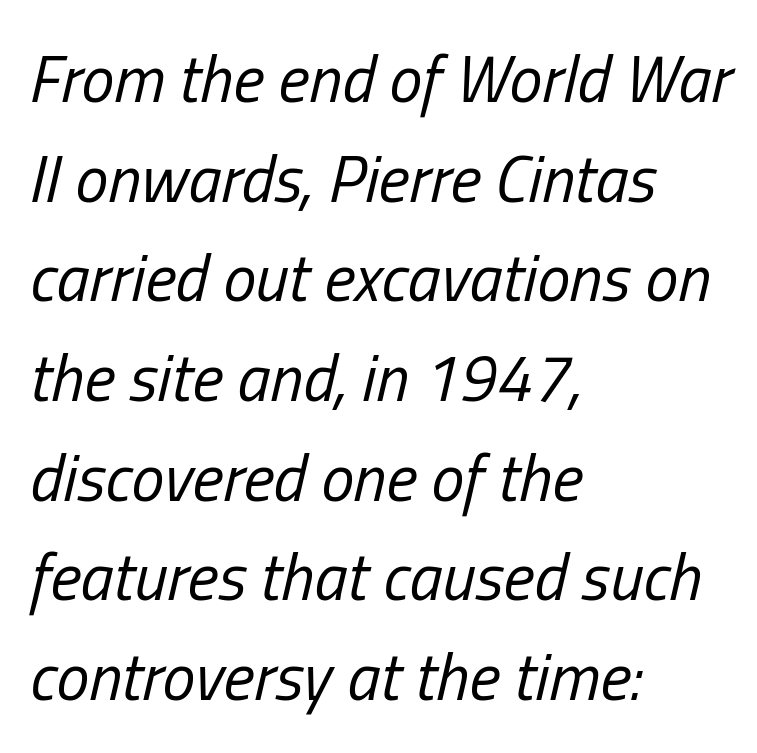
In terms of letterspacing, this is plain default setting. A clean baseline with only descenders dipping below it. When letters slant like this, we call the style italic. Weight class: somewhere from thin through regular.
